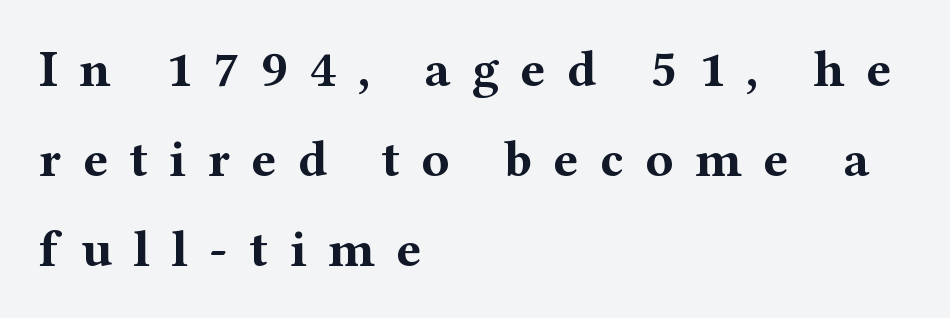
Q: Is the text bold? A: Yes.
Q: Is the text italic (slanted)? A: No, it is upright.
Q: Is the typeface a serif or a sans-serif typeface? A: Serif.
Q: Is the text underlined? A: No.
Q: How is the paragraph aligned? A: Left-aligned.
Q: Is the spacing between letters normal or unusually wide? A: Unusually wide.
Q: Width (condensed, normal, or wide)? A: Wide.
Q: Stroke contrast? A: Medium.
Q: x-height? A: Medium.
Q: Monospaced? A: No.
